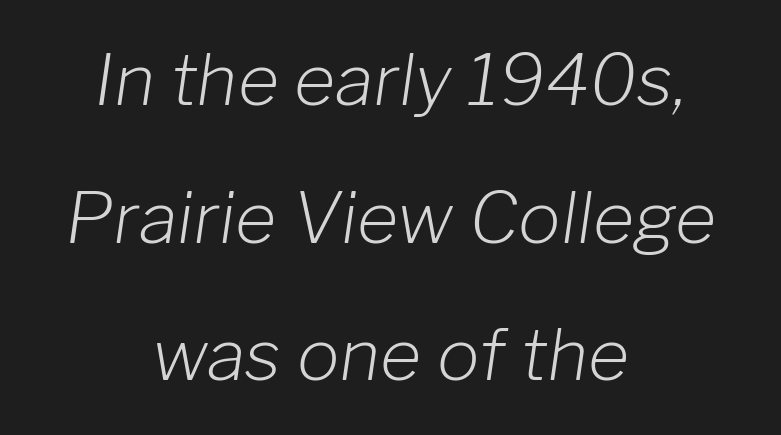
The cut favours lightness, reaching ordinary text weight at its darkest. Is this a fixed-width face? No — the glyphs have proportional, varying widths. Caption: standard tracking, unaltered. Underline: absent. Does the copy run flush right? No — it is centered line by line.
